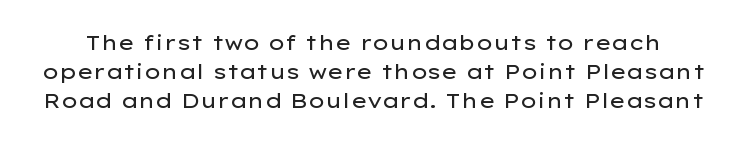
The image shows 21 px text type, upright; set normal line spacing (1.37x), normal letter spacing, not underlined.
